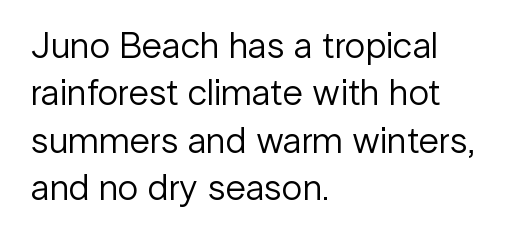
How would I describe the line gaps? Plain and ordinary. Check under the words: just untouched page. Glyph-to-glyph distance matches everyday printed text. Nope, no serifs anywhere on these letters.
